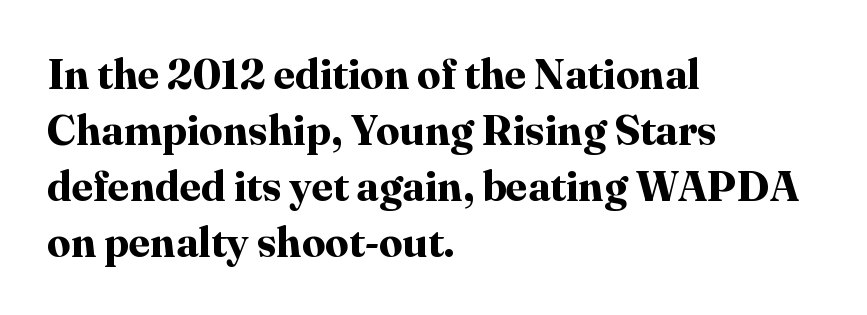
The image shows 42 px bold serif type, upright; set left-aligned, normal line spacing (1.33x), normal letter spacing, not underlined; high stroke contrast and a medium x-height.
